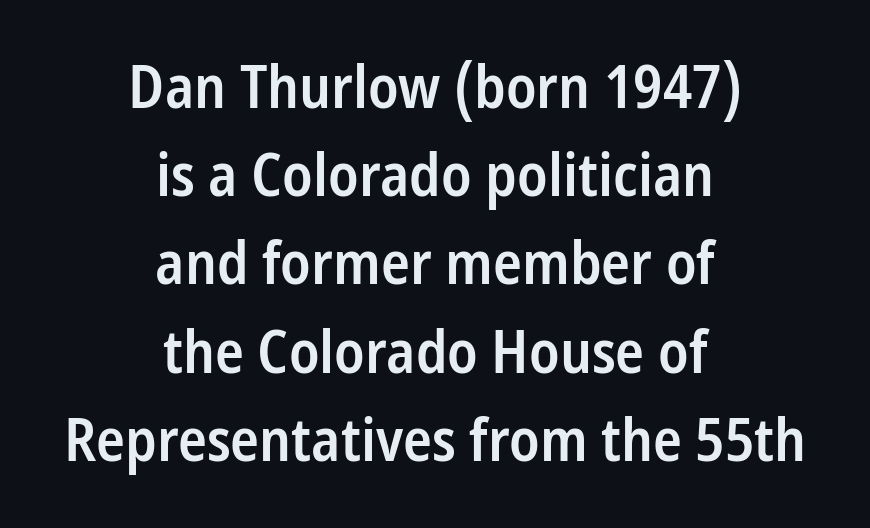
Default kerning and tracking; the words read as compact shapes. The specimen reads as upright at a glance. Slightly chunky letters — semibold, I'd say, not full bold. The letters advance in unequal steps, a hallmark of proportional type. These lines stack symmetrically, like a column narrowing and widening about its center. The rows are spaced the way most documents space them.
